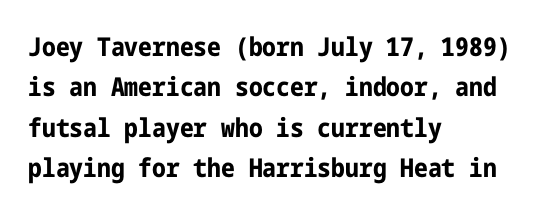
{"italic": "no", "bold": "yes", "underline": "no", "align": "left", "line_spacing": "normal", "line_spacing_ratio": 1.55, "letter_spacing": "normal", "letter_spacing_em": 0.0, "glyph_px": 26}
